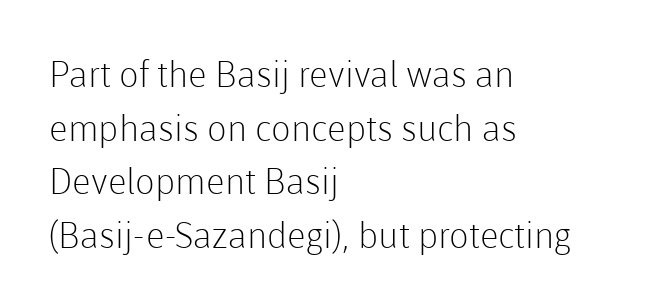
{"serif": "no", "italic": "no", "bold": "no", "weight": "light", "width": "normal", "stroke_contrast": "low", "x_height": "medium", "monospaced": "no", "underline": "no", "align": "left", "line_spacing": "normal", "line_spacing_ratio": 1.49, "letter_spacing": "normal", "letter_spacing_em": 0.0, "glyph_px": 36}
